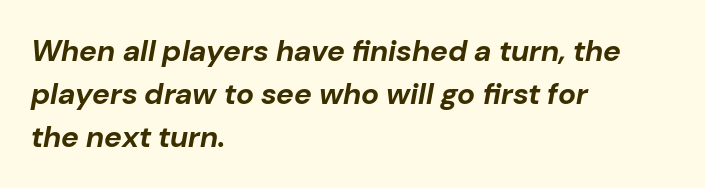
The face used here has a pronounced slope to its letters. This rendering uses left alignment, leaving the right contour irregular. No word sits above an underline. Compared with typical body copy, the letter spacing here is the same.
